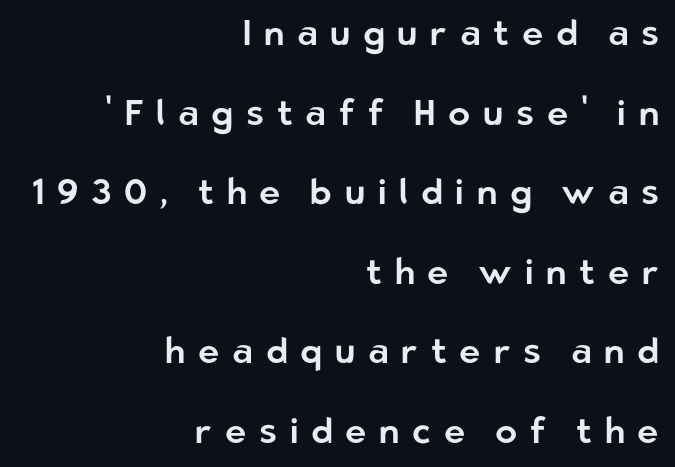
Q: Is the text italic (slanted)? A: No, it is upright.
Q: Is the typeface a serif or a sans-serif typeface? A: Sans-serif.
Q: Is the text underlined? A: No.
Q: How is the paragraph aligned? A: Right-aligned.
Q: Is the spacing between letters normal or unusually wide? A: Unusually wide.
Q: Is the spacing between lines tight, normal or loose? A: Loose.
Q: Width (condensed, normal, or wide)? A: Normal.
Q: Stroke contrast? A: Low.
Q: x-height? A: Medium.
Q: Monospaced? A: No.
